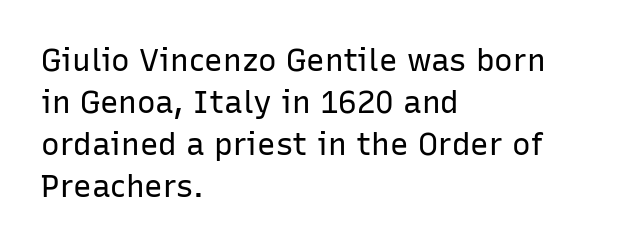
{"serif": "no", "italic": "no", "bold": "no", "weight": "regular", "width": "normal", "stroke_contrast": "low", "x_height": "medium", "monospaced": "no", "underline": "no", "align": "left", "line_spacing": "normal", "line_spacing_ratio": 1.36, "letter_spacing": "normal", "letter_spacing_em": 0.0, "glyph_px": 31}
